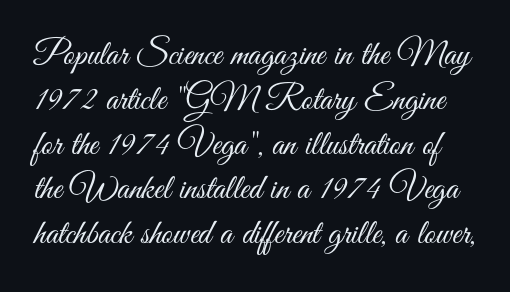
{"serif": "no", "bold": "no", "weight": "light", "width": "condensed", "stroke_contrast": "medium", "x_height": "small", "monospaced": "no", "underline": "no", "line_spacing": "normal", "line_spacing_ratio": 1.28, "letter_spacing": "normal", "letter_spacing_em": 0.0, "glyph_px": 35}
